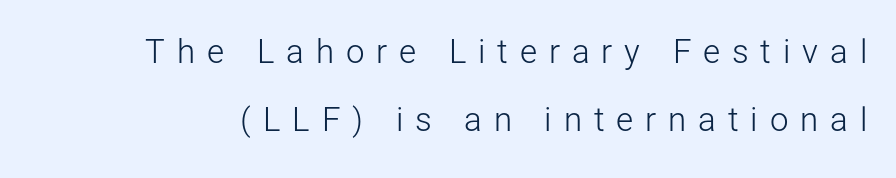
{"serif": "no", "italic": "no", "bold": "no", "weight": "light", "width": "normal", "stroke_contrast": "low", "x_height": "medium", "monospaced": "no", "underline": "no", "line_spacing": "loose", "line_spacing_ratio": 2.05, "letter_spacing": "wide", "letter_spacing_em": 0.36, "glyph_px": 33}
